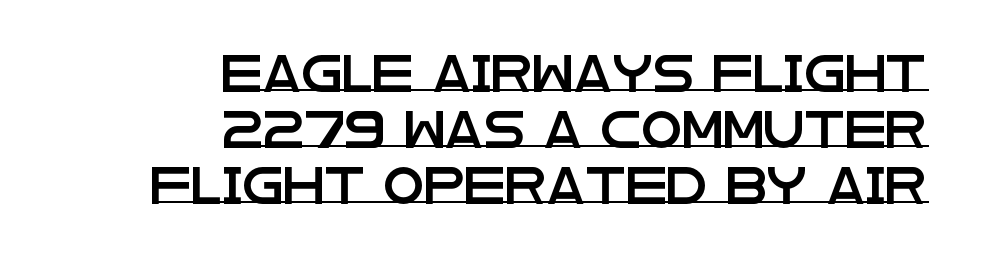
The image shows 37 px wide sans-serif type, upright; set right-aligned, normal line spacing (1.52x), normal letter spacing, underlined; low stroke contrast and a large x-height.
